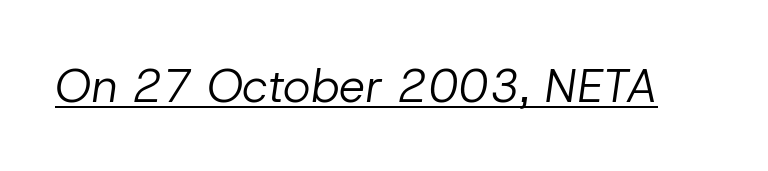
Q: Is the text bold? A: No.
Q: Is the text italic (slanted)? A: Yes, it leans right by about 8 degrees.
Q: Is the text underlined? A: Yes.
Q: Is the spacing between letters normal or unusually wide? A: Normal.
Q: Width (condensed, normal, or wide)? A: Normal.
Q: Stroke contrast? A: Low.
Q: x-height? A: Medium.
Q: Monospaced? A: No.
